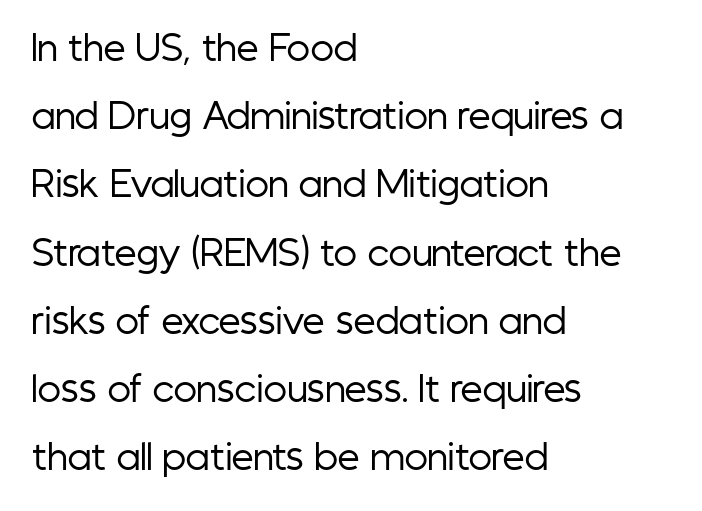
{"serif": "no", "italic": "no", "bold": "no", "weight": "regular", "width": "condensed", "stroke_contrast": "low", "x_height": "medium", "monospaced": "no", "underline": "no", "align": "left", "line_spacing": "loose", "line_spacing_ratio": 1.95, "letter_spacing": "normal", "letter_spacing_em": 0.0, "glyph_px": 35}
